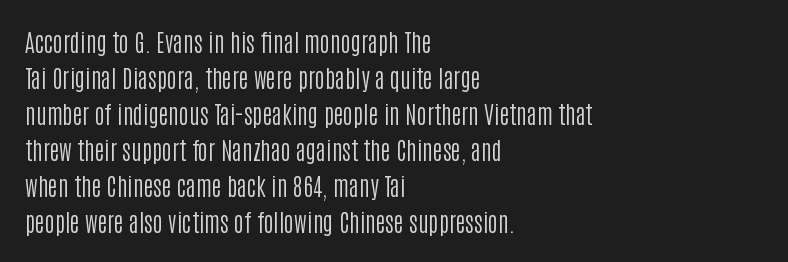
The image shows 24 px text type, upright; set left-aligned, normal line spacing (1.5x), normal letter spacing, not underlined.
